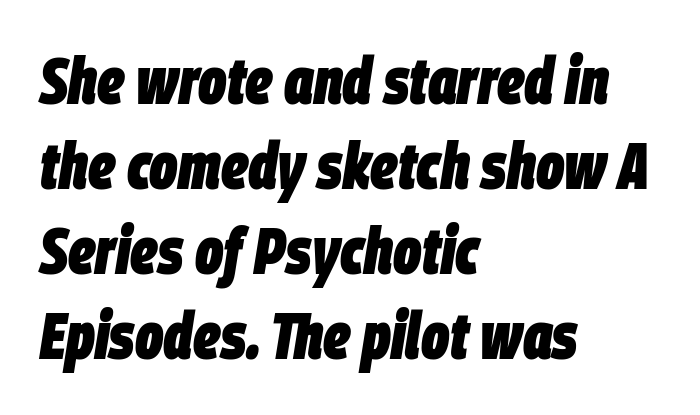
The image shows 66 px heavy, condensed type, italic (leaning right); set left-aligned, normal line spacing (1.29x), normal letter spacing, not underlined; low stroke contrast and a large x-height.
